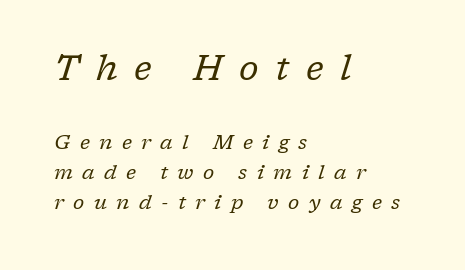
You get the large type first, then a drop to smaller type. The strokes are not fattened; the text isn't bold. Stroke terminals: seriffed. This sample uses an oblique cut, with every glyph tilted off the vertical. Character widths vary here, with narrow letters taking less room than wide ones. The paragraph shown leans on its left margin.
